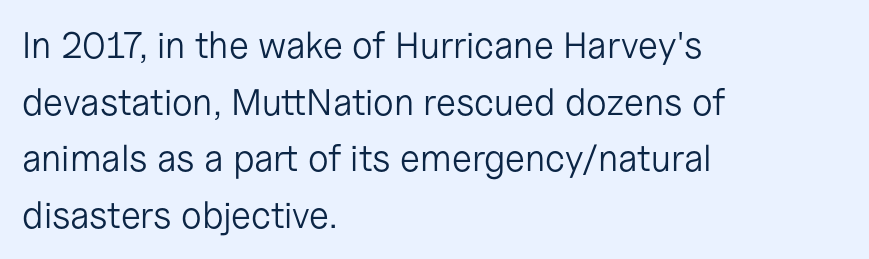
The image shows 37 px light sans-serif type, upright; set left-aligned, normal line spacing (1.53x), normal letter spacing, not underlined; low stroke contrast and a medium x-height.
